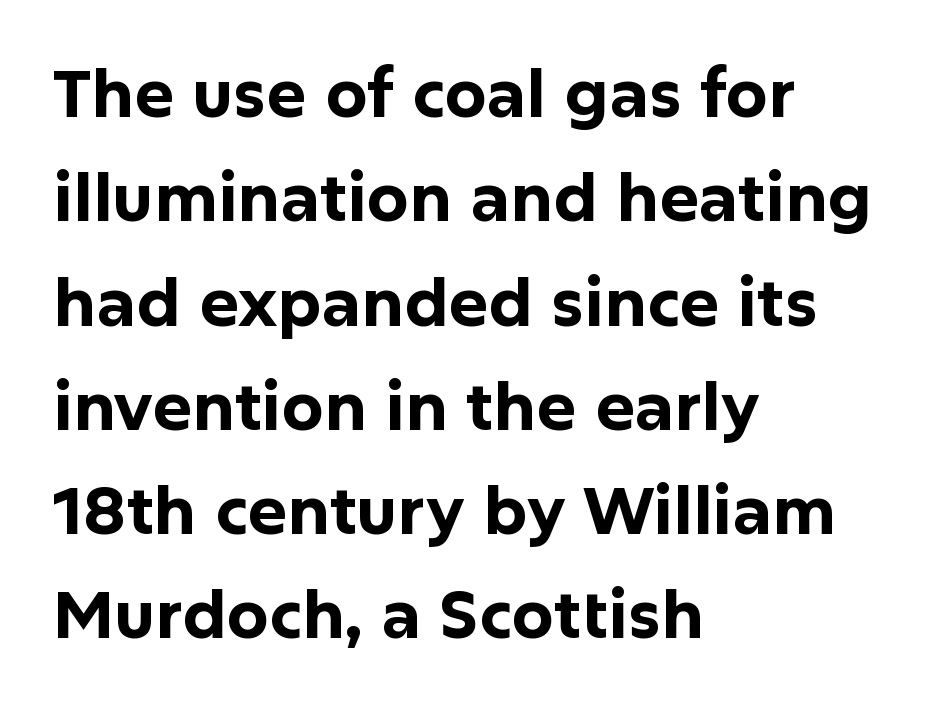
The image shows 66 px bold sans-serif type, upright; set left-aligned, normal line spacing (1.58x), normal letter spacing, not underlined; low stroke contrast and a medium x-height.
